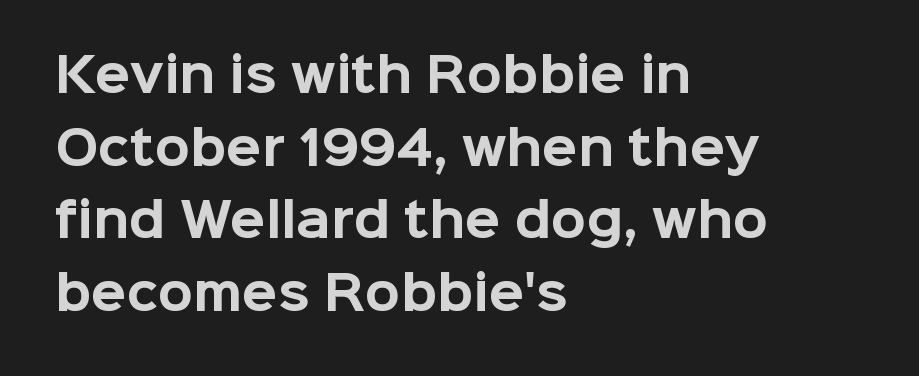
The image shows 46 px bold sans-serif type, upright; set left-aligned, normal line spacing (1.58x), normal letter spacing, not underlined; low stroke contrast and a medium x-height.
